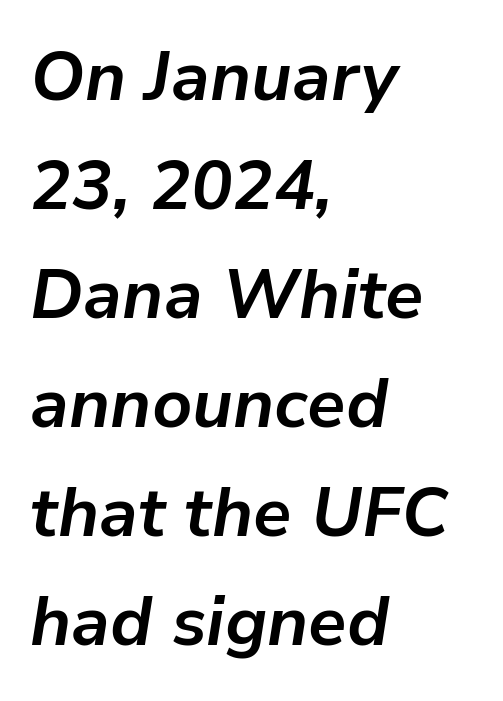
{"italic": "yes", "lean": "right", "slant_degrees": 9, "bold": "yes", "weight": "bold", "width": "normal", "stroke_contrast": "low", "x_height": "medium", "monospaced": "no", "underline": "no", "align": "left", "line_spacing": "normal", "line_spacing_ratio": 1.58, "letter_spacing": "normal", "letter_spacing_em": 0.0, "glyph_px": 69}
